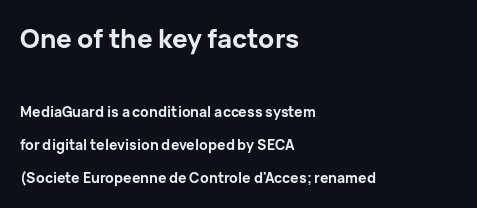
The image shows 26 px bold type, upright; set left-aligned, loose line spacing (2.35x), normal letter spacing, not underlined; the first (top) block is 1.86x larger.
